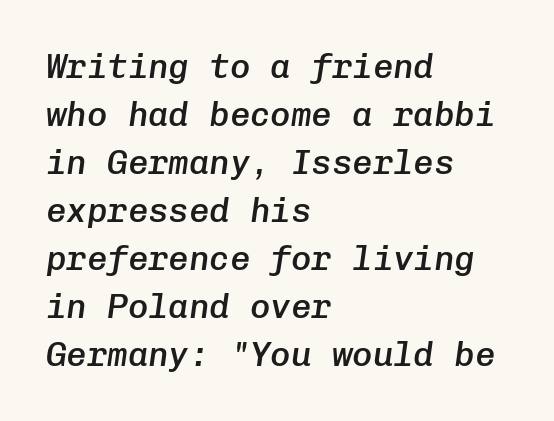
Q: Is the text bold? A: Semi-bold.
Q: Is the text italic (slanted)? A: Yes, it leans right by about 8 degrees.
Q: Is the text underlined? A: No.
Q: How is the paragraph aligned? A: Left-aligned.
Q: Is the spacing between letters normal or unusually wide? A: Normal.
Q: Is the spacing between lines tight, normal or loose? A: Normal.
Q: Width (condensed, normal, or wide)? A: Normal.
Q: Stroke contrast? A: Low.
Q: x-height? A: Medium.
Q: Monospaced? A: Yes.
